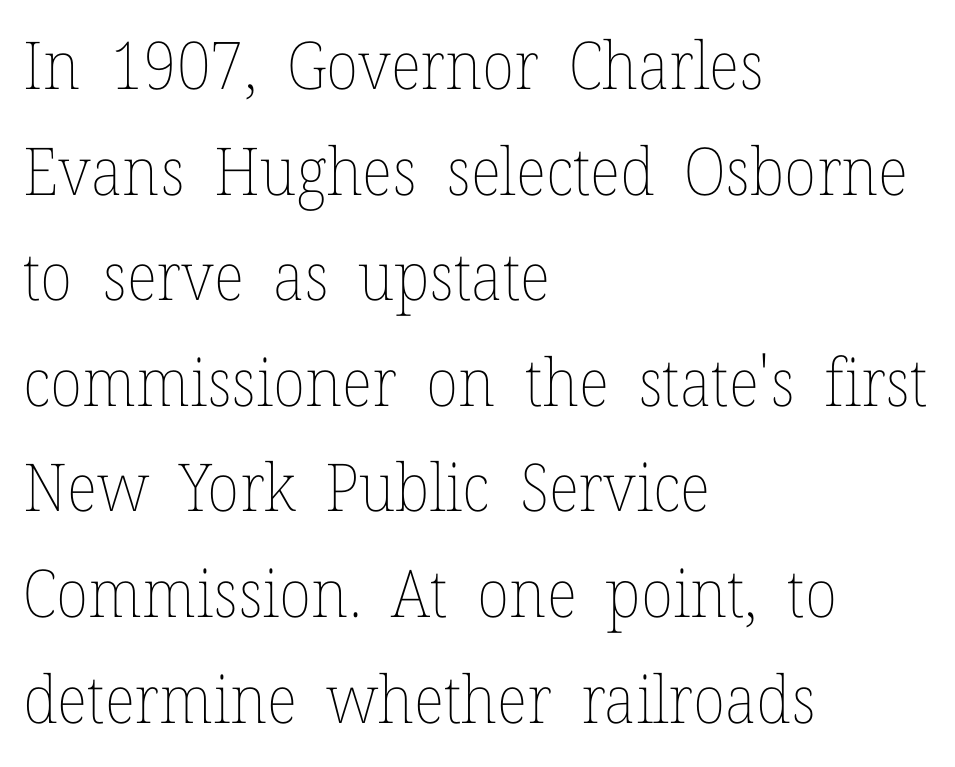
Line beginnings align vertically; line endings do not. Ascenders rise straight up at ninety degrees. There is no visible air inserted between adjacent glyphs. Check the space under the baseline: it is left empty. The passage shown is typed in a proportional face where columns would drift. The font sits on the lighter half of the weight spectrum, regular included.
